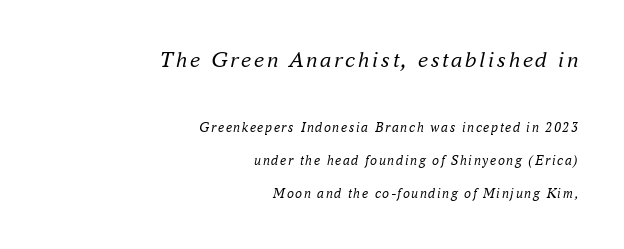
The image shows 23 px text type, italic (leaning right); set right-aligned, loose line spacing (2.37x), not underlined; the first (top) block is 1.64x larger.
